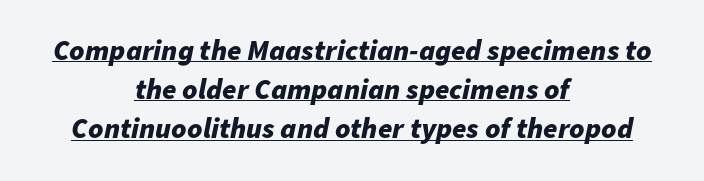
Q: Is the text bold? A: Yes.
Q: Is the text italic (slanted)? A: Yes, it leans right by about 11 degrees.
Q: Is the text underlined? A: Yes.
Q: How is the paragraph aligned? A: Centered.
Q: Is the spacing between letters normal or unusually wide? A: Normal.
Q: Is the spacing between lines tight, normal or loose? A: Normal.
Q: Width (condensed, normal, or wide)? A: Normal.
Q: Stroke contrast? A: Low.
Q: x-height? A: Medium.
Q: Monospaced? A: No.
